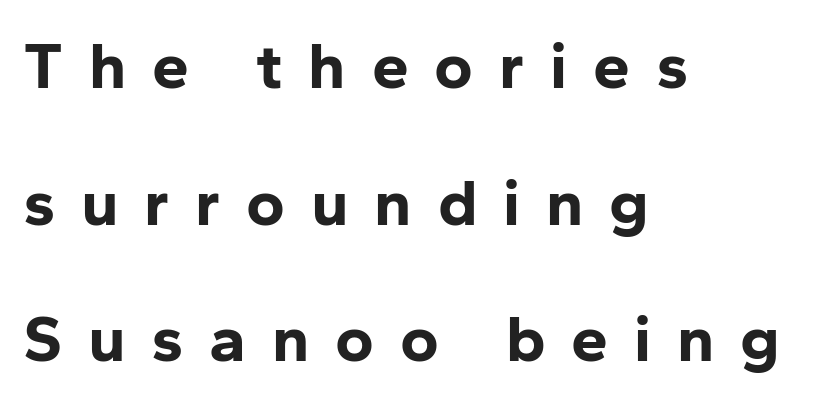
The image shows 66 px bold sans-serif type, upright; set left-aligned, loose line spacing (2.07x), unusually wide letter spacing (+0.39 em), not underlined; low stroke contrast and a medium x-height.
